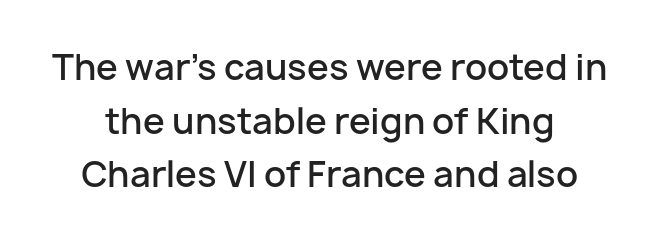
Q: Is the text bold? A: Semi-bold.
Q: Is the text italic (slanted)? A: No, it is upright.
Q: Is the typeface a serif or a sans-serif typeface? A: Sans-serif.
Q: Is the text underlined? A: No.
Q: Is the spacing between letters normal or unusually wide? A: Normal.
Q: Is the spacing between lines tight, normal or loose? A: Normal.
Q: Width (condensed, normal, or wide)? A: Normal.
Q: Stroke contrast? A: Low.
Q: x-height? A: Medium.
Q: Monospaced? A: No.
